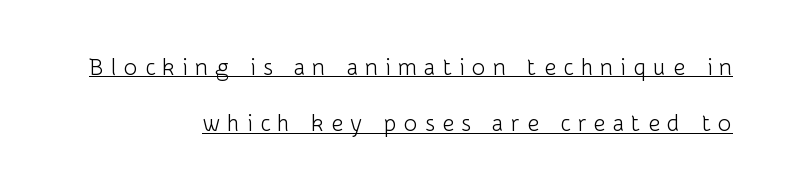
Q: Is the text bold? A: No.
Q: Is the text italic (slanted)? A: No, it is upright.
Q: Is the text underlined? A: Yes.
Q: How is the paragraph aligned? A: Right-aligned.
Q: Is the spacing between letters normal or unusually wide? A: Unusually wide.
Q: Is the spacing between lines tight, normal or loose? A: Loose.
